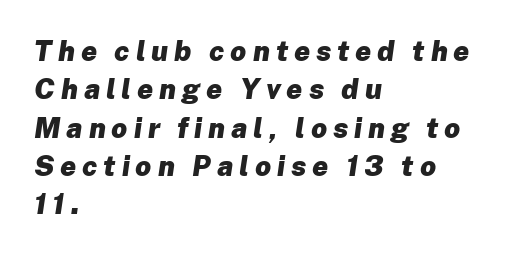
The image shows 28 px heavy type, italic (leaning right); set left-aligned, normal line spacing (1.37x), unusually wide letter spacing (+0.21 em), not underlined; low stroke contrast and a medium x-height.
